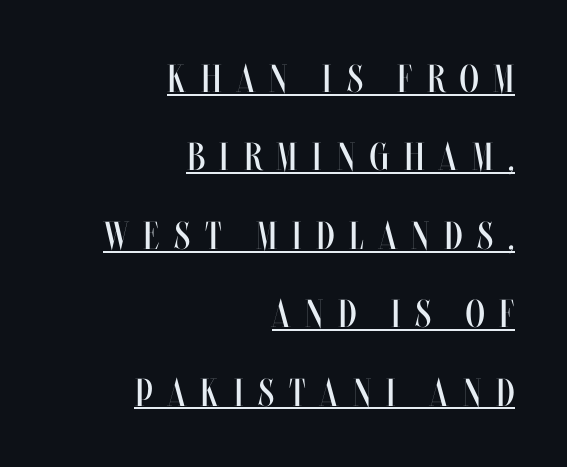
Q: Is the text bold? A: No.
Q: Is the text italic (slanted)? A: No, it is upright.
Q: Is the text underlined? A: Yes.
Q: How is the paragraph aligned? A: Right-aligned.
Q: Is the spacing between letters normal or unusually wide? A: Unusually wide.
Q: Is the spacing between lines tight, normal or loose? A: Loose.
Q: Width (condensed, normal, or wide)? A: Condensed.
Q: Stroke contrast? A: Medium.
Q: x-height? A: Large.
Q: Monospaced? A: No.
